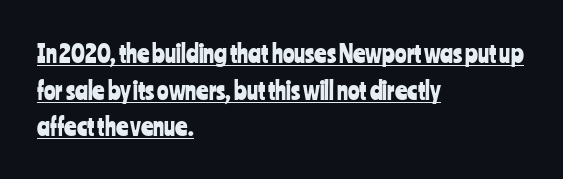
{"italic": "no", "underline": "yes", "align": "left", "line_spacing": "normal", "line_spacing_ratio": 1.53, "letter_spacing": "normal", "letter_spacing_em": 0.0, "glyph_px": 24}
